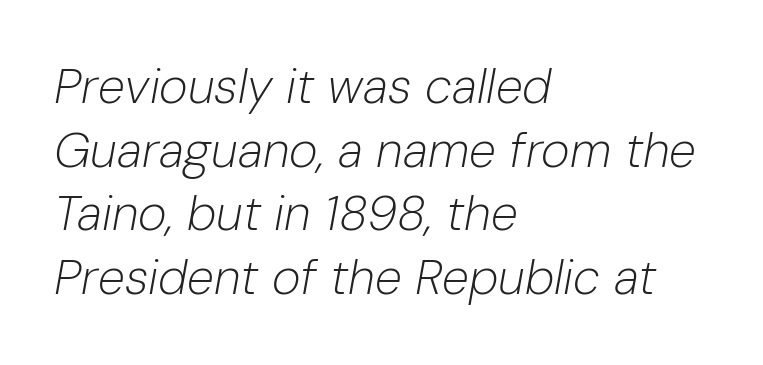
This is not heavy type; no bold has been used. Leading: standard. Tracking value appears to be zero — textbook default spacing. Rendered with sloped, italic letterforms. Rule under the text: the space is simply empty.
